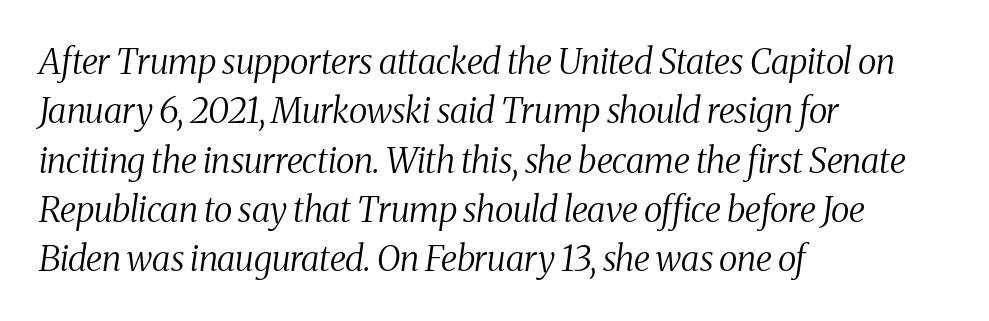
The image shows 35 px regular-weight, condensed serif type, italic (leaning right); set left-aligned, normal line spacing (1.41x), normal letter spacing, not underlined; medium stroke contrast and a medium x-height.
